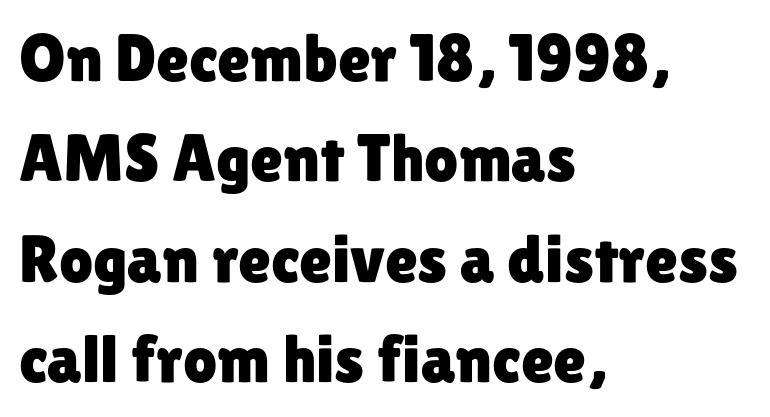
The image shows 67 px sans-serif type, upright; set left-aligned, normal line spacing (1.5x), normal letter spacing, not underlined; low stroke contrast and a medium x-height.
